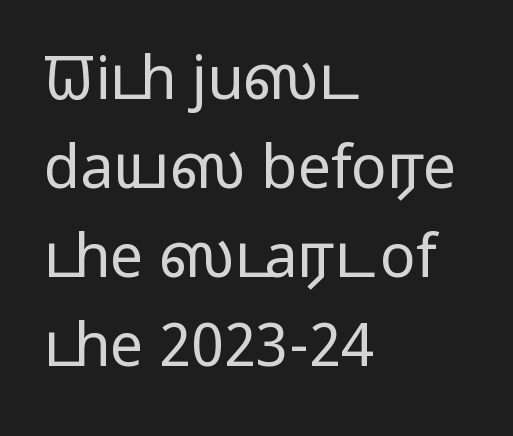
{"serif": "no", "italic": "no", "bold": "no", "weight": "light", "width": "wide", "stroke_contrast": "low", "x_height": "medium", "monospaced": "no", "underline": "no", "align": "left", "line_spacing": "normal", "line_spacing_ratio": 1.51, "letter_spacing": "normal", "letter_spacing_em": 0.0, "glyph_px": 59}
